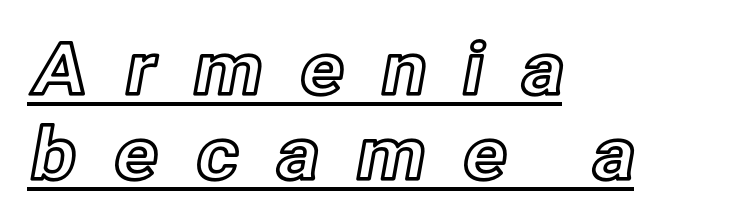
Caption: expanded tracking, letters set apart. Teacher's note: observe the even left margin — that is flush-left alignment. Here the designer chose a conventional face with non-uniform glyph widths. This sample carries an underscore along the baseline area.
